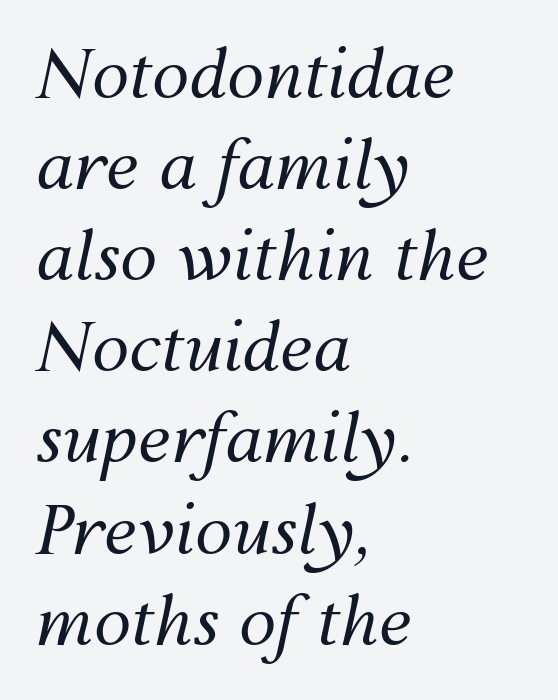
Q: Is the text bold? A: No.
Q: Is the text italic (slanted)? A: Yes, it leans right by about 12 degrees.
Q: Is the text underlined? A: No.
Q: How is the paragraph aligned? A: Left-aligned.
Q: Is the spacing between letters normal or unusually wide? A: Normal.
Q: Is the spacing between lines tight, normal or loose? A: Normal.
Q: Width (condensed, normal, or wide)? A: Normal.
Q: Stroke contrast? A: Medium.
Q: x-height? A: Medium.
Q: Monospaced? A: No.
